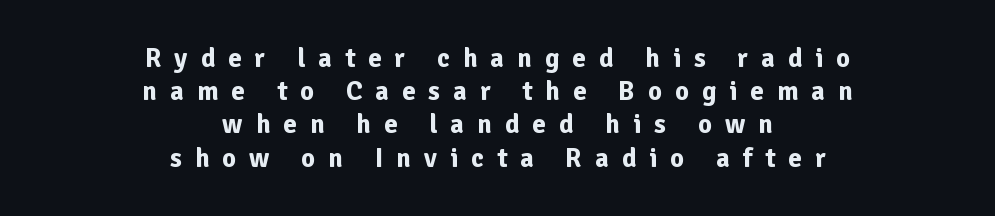
Q: Is the text bold? A: Yes.
Q: Is the text italic (slanted)? A: No, it is upright.
Q: Is the text underlined? A: No.
Q: How is the paragraph aligned? A: Centered.
Q: Is the spacing between letters normal or unusually wide? A: Unusually wide.
